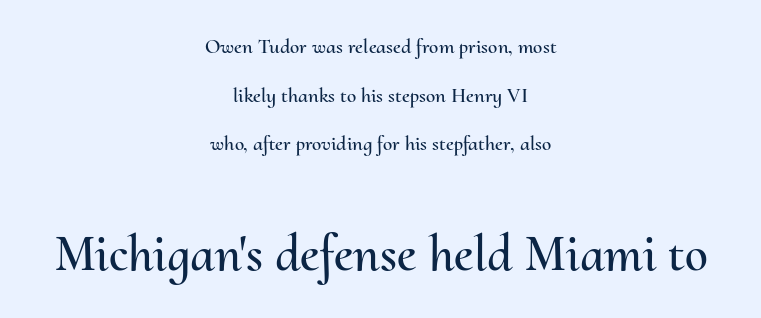
The image shows 52 px text type, upright; set centered, loose line spacing (2.32x), normal letter spacing, not underlined; the second (bottom) block is 2.48x larger; medium stroke contrast and a small x-height.
